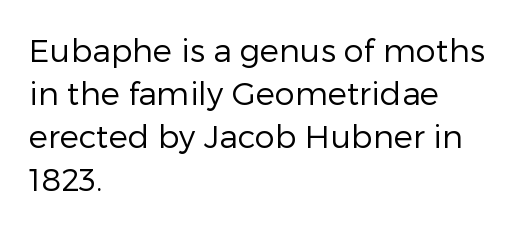
The image shows 32 px regular-weight sans-serif type, upright; set left-aligned, normal line spacing (1.34x), normal letter spacing, not underlined; low stroke contrast and a medium x-height.
